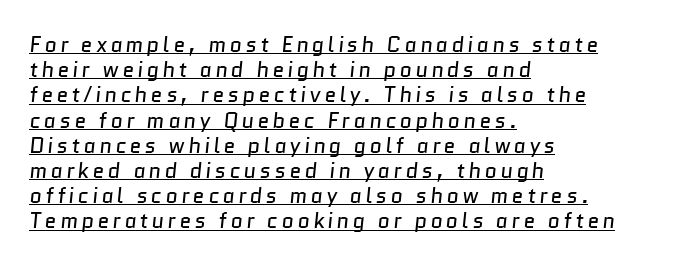
Counters stay open thanks to moderate or lighter strokes. The lines in this sample share a left origin and differ only in where they stop. Glance below the letters and you will spot a drawn line.
